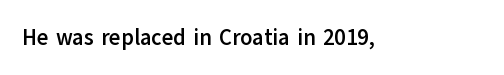
Q: Is the text bold? A: Yes.
Q: Is the text italic (slanted)? A: No, it is upright.
Q: Is the text underlined? A: No.
Q: Is the spacing between letters normal or unusually wide? A: Normal.
